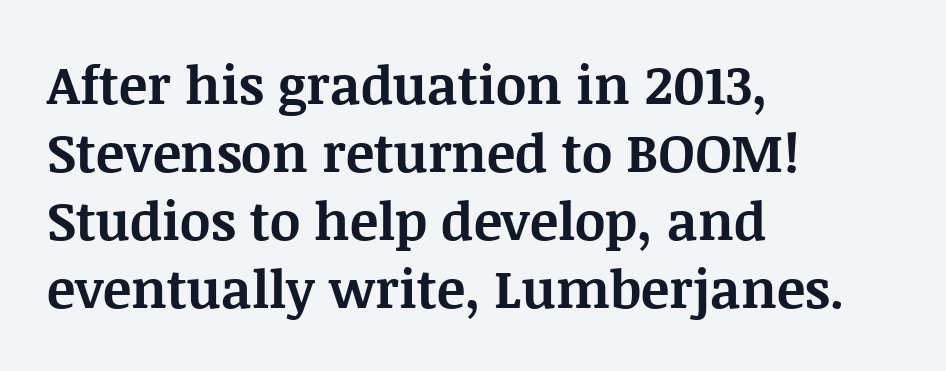
The image shows 53 px bold serif type, upright; set left-aligned, normal line spacing (1.28x), normal letter spacing, not underlined; medium stroke contrast and a large x-height.
